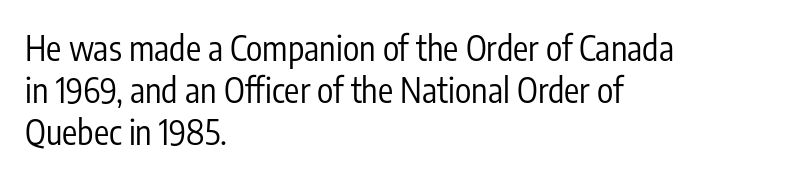
Here the designer chose a conventional face with non-uniform glyph widths. I'd call this a sans setting — the letters go barefoot. The letterforms sit at book weight or below. Caption: standard tracking, unaltered.
